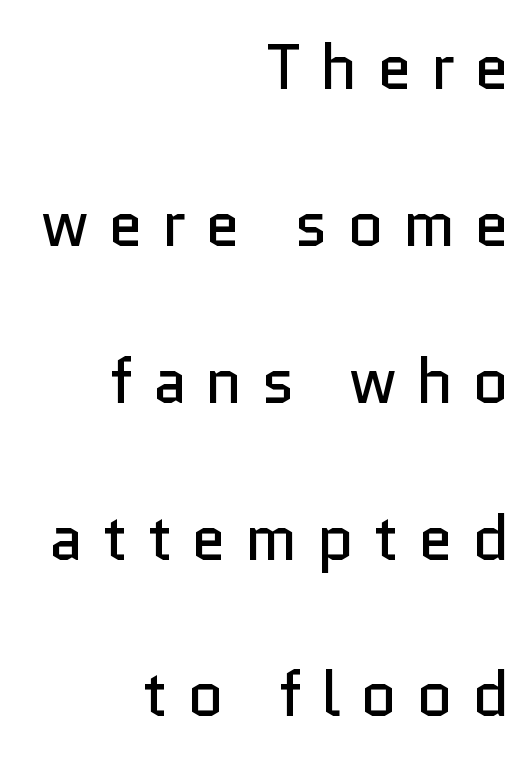
{"serif": "no", "italic": "no", "bold": "no", "weight": "regular", "width": "normal", "stroke_contrast": "low", "x_height": "medium", "monospaced": "no", "underline": "no", "align": "right", "line_spacing": "loose", "line_spacing_ratio": 2.49, "letter_spacing": "wide", "letter_spacing_em": 0.3, "glyph_px": 63}
